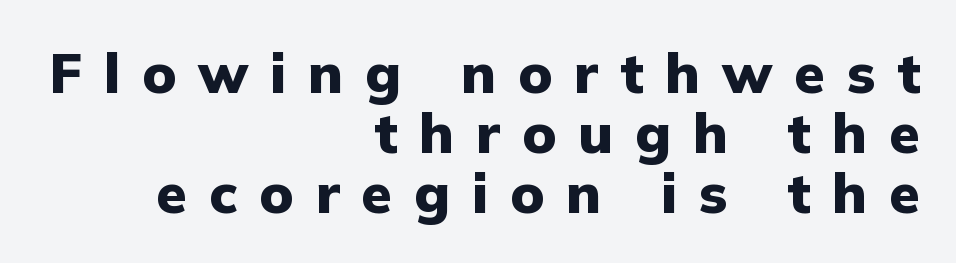
The image shows 56 px heavy sans-serif type, upright; set right-aligned, tight line spacing (1.07x), unusually wide letter spacing (+0.39 em), not underlined; low stroke contrast and a medium x-height.
